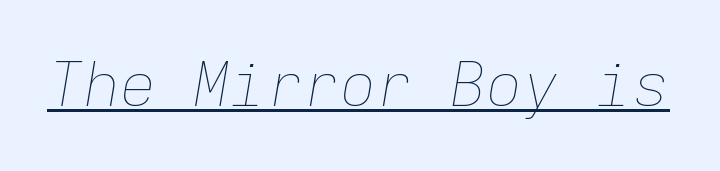
{"italic": "yes", "lean": "right", "slant_degrees": 9, "bold": "no", "weight": "thin", "width": "normal", "stroke_contrast": "low", "x_height": "medium", "monospaced": "yes", "underline": "yes", "letter_spacing": "normal", "letter_spacing_em": 0.0, "glyph_px": 61}
